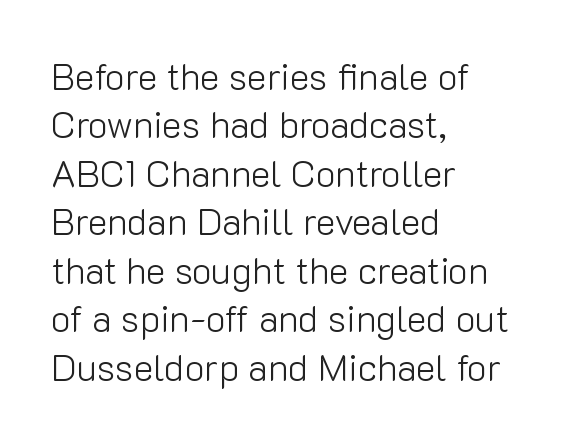
The image shows 37 px light sans-serif type, upright; set left-aligned, normal line spacing (1.31x), normal letter spacing, not underlined; low stroke contrast and a medium x-height.
